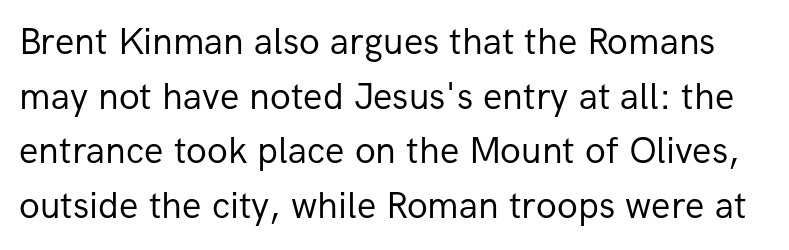
The image shows 38 px regular-weight sans-serif type, upright; set normal line spacing (1.44x), normal letter spacing, not underlined; low stroke contrast and a medium x-height.
